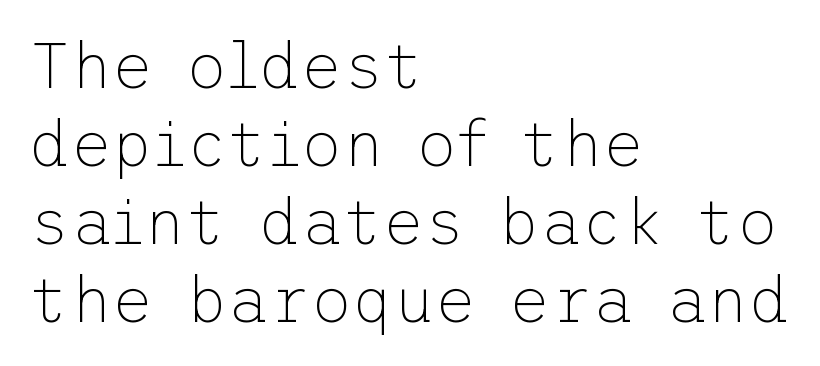
The image shows 64 px thin sans-serif type, upright; set left-aligned, line spacing 1.22x, normal letter spacing, not underlined; low stroke contrast and a medium x-height.
